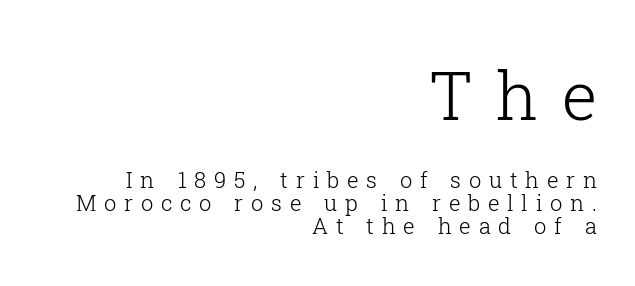
Q: Is the text bold? A: No.
Q: Is the text italic (slanted)? A: No, it is upright.
Q: Is the typeface a serif or a sans-serif typeface? A: Serif.
Q: Is the text underlined? A: No.
Q: How is the paragraph aligned? A: Right-aligned.
Q: Is the spacing between letters normal or unusually wide? A: Unusually wide.
Q: Is the spacing between lines tight, normal or loose? A: Tight.
Q: Which block of text is set in a larger size, the first (top) or the second (bottom)? A: The first (top) one.
Q: Width (condensed, normal, or wide)? A: Normal.
Q: Stroke contrast? A: Low.
Q: x-height? A: Medium.
Q: Monospaced? A: No.
